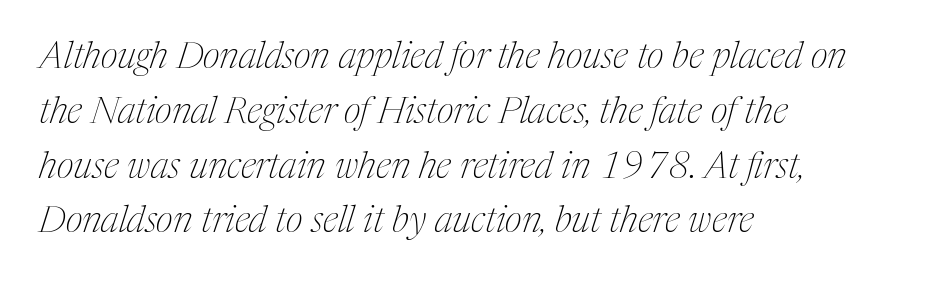
{"serif": "yes", "italic": "yes", "lean": "right", "slant_degrees": 17, "bold": "no", "weight": "thin", "width": "condensed", "stroke_contrast": "medium", "x_height": "medium", "monospaced": "no", "underline": "no", "align": "left", "line_spacing": "normal", "line_spacing_ratio": 1.48, "letter_spacing": "normal", "letter_spacing_em": 0.0, "glyph_px": 37}
